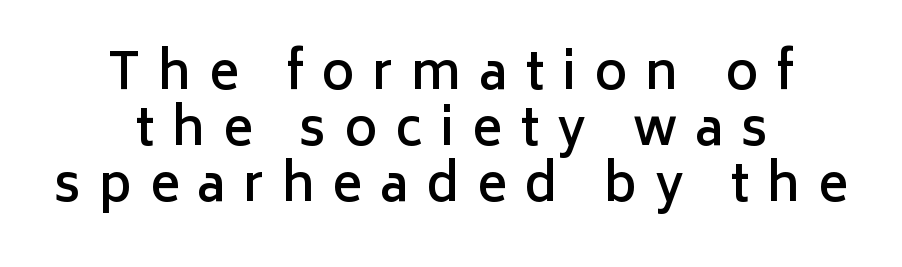
{"serif": "no", "italic": "no", "bold": "semi", "weight": "semibold", "width": "normal", "stroke_contrast": "low", "x_height": "medium", "monospaced": "no", "underline": "no", "align": "center", "line_spacing": "tight", "line_spacing_ratio": 1.12, "letter_spacing": "wide", "letter_spacing_em": 0.36, "glyph_px": 50}
